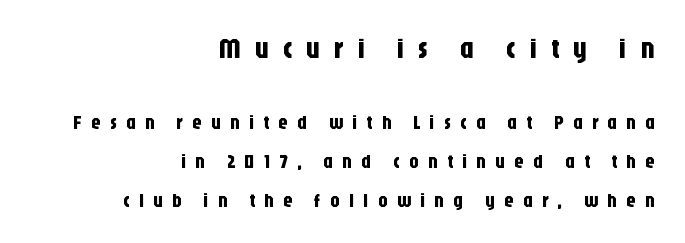
The image shows 28 px condensed sans-serif type, upright; set right-aligned, loose line spacing (2.06x), unusually wide letter spacing (+0.49 em), not underlined; the first (top) block is 1.47x larger; low stroke contrast and a large x-height.
